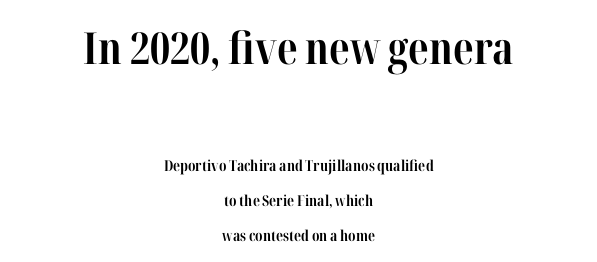
Q: Is the text bold? A: Yes.
Q: Is the text italic (slanted)? A: No, it is upright.
Q: Is the typeface a serif or a sans-serif typeface? A: Serif.
Q: Is the text underlined? A: No.
Q: How is the paragraph aligned? A: Centered.
Q: Is the spacing between letters normal or unusually wide? A: Normal.
Q: Is the spacing between lines tight, normal or loose? A: Loose.
Q: Which block of text is set in a larger size, the first (top) or the second (bottom)? A: The first (top) one.
Q: Width (condensed, normal, or wide)? A: Condensed.
Q: Stroke contrast? A: High.
Q: x-height? A: Medium.
Q: Monospaced? A: No.
